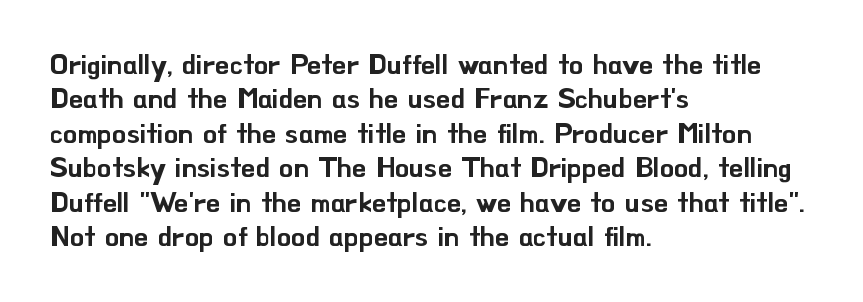
Q: Is the text italic (slanted)? A: No, it is upright.
Q: Is the typeface a serif or a sans-serif typeface? A: Sans-serif.
Q: Is the text underlined? A: No.
Q: How is the paragraph aligned? A: Left-aligned.
Q: Is the spacing between letters normal or unusually wide? A: Normal.
Q: Width (condensed, normal, or wide)? A: Normal.
Q: Stroke contrast? A: Low.
Q: x-height? A: Small.
Q: Monospaced? A: No.
